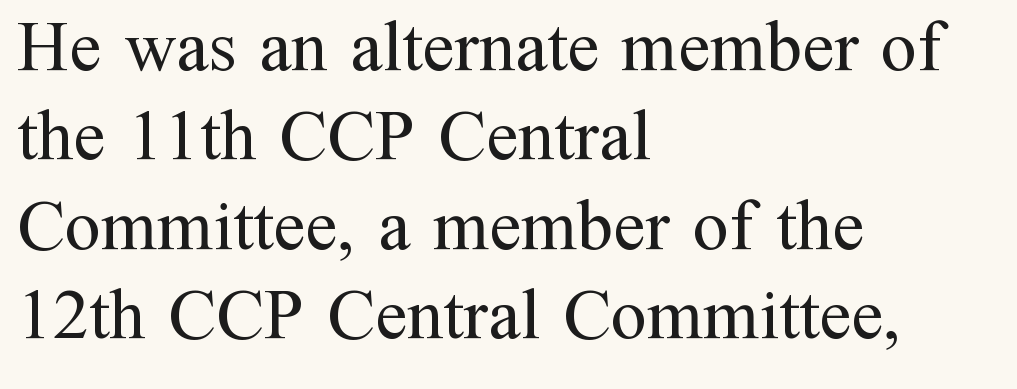
{"serif": "yes", "italic": "no", "bold": "no", "weight": "regular", "width": "normal", "stroke_contrast": "medium", "x_height": "medium", "monospaced": "no", "underline": "no", "align": "left", "line_spacing_ratio": 1.24, "letter_spacing": "normal", "letter_spacing_em": 0.0, "glyph_px": 72}
